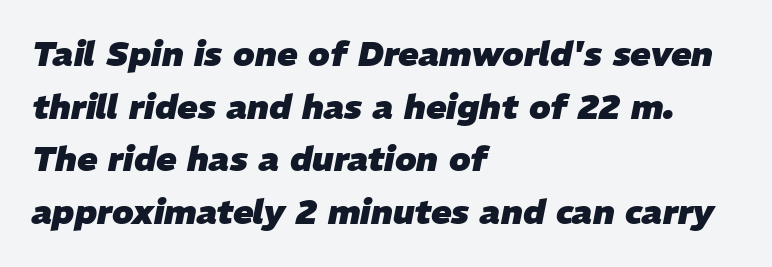
These lines were composed using italics. These lines are rendered in a variable-pitch font. The typesetting leans heavy: a genuine bold. Only glyphs here, with clear space below each row. Quick note: interline space is typical.
